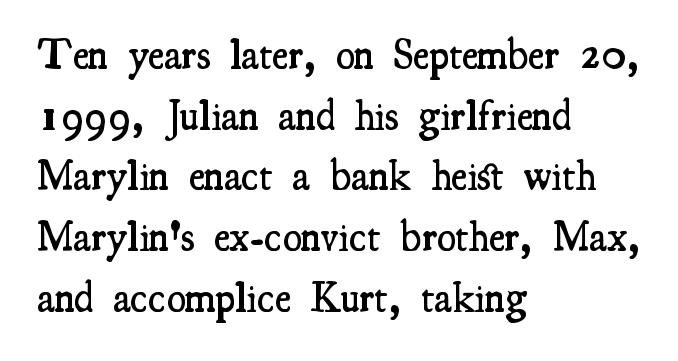
The image shows 43 px semibold, condensed serif type, upright; set left-aligned, normal line spacing (1.41x), normal letter spacing, not underlined; medium stroke contrast and a small x-height.
